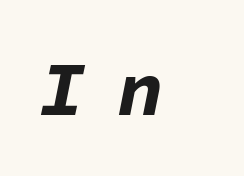
The image shows 76 px bold type, italic (leaning right), monospaced; set unusually wide letter spacing (+0.43 em), not underlined; low stroke contrast and a medium x-height.
